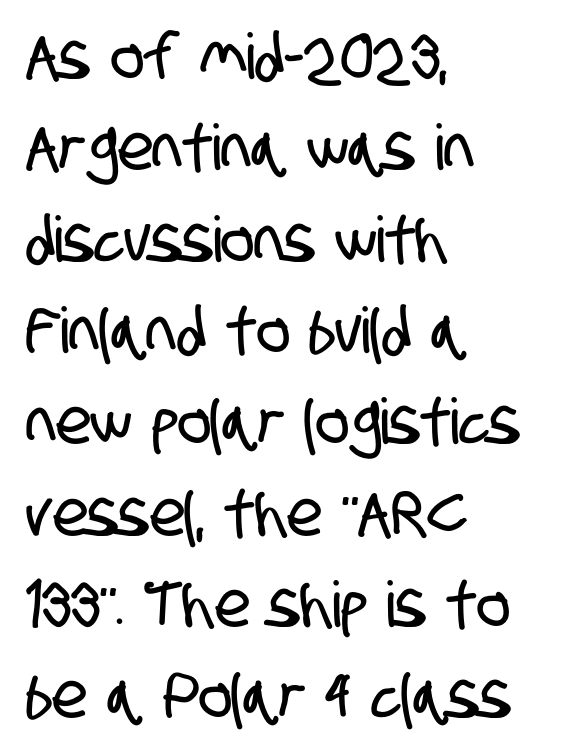
The image shows 63 px condensed sans-serif type; set left-aligned, normal line spacing (1.45x), normal letter spacing, not underlined; low stroke contrast and a large x-height.
